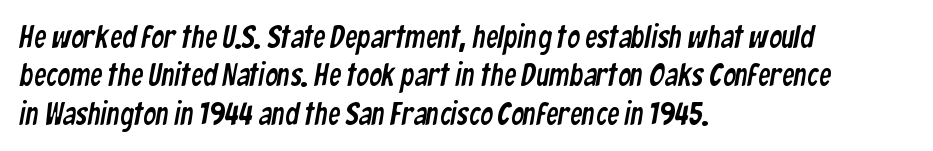
Q: Is the typeface a serif or a sans-serif typeface? A: Sans-serif.
Q: Is the text underlined? A: No.
Q: How is the paragraph aligned? A: Left-aligned.
Q: Is the spacing between letters normal or unusually wide? A: Normal.
Q: Width (condensed, normal, or wide)? A: Condensed.
Q: Stroke contrast? A: Low.
Q: x-height? A: Medium.
Q: Monospaced? A: No.
